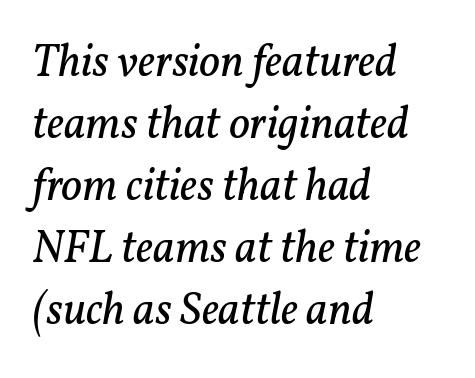
{"serif": "yes", "italic": "yes", "lean": "right", "slant_degrees": 11, "bold": "no", "weight": "regular", "width": "normal", "stroke_contrast": "low", "x_height": "medium", "monospaced": "no", "underline": "no", "align": "left", "line_spacing": "normal", "line_spacing_ratio": 1.35, "letter_spacing": "normal", "letter_spacing_em": 0.0, "glyph_px": 46}
